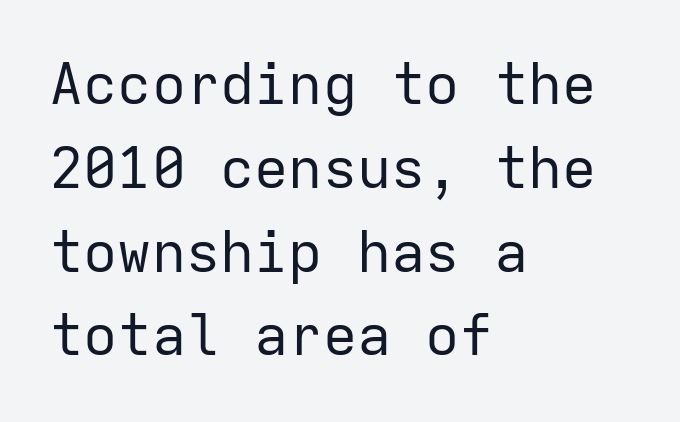
{"serif": "no", "italic": "no", "bold": "no", "weight": "regular", "width": "normal", "stroke_contrast": "low", "x_height": "medium", "monospaced": "yes", "underline": "no", "align": "left", "line_spacing": "normal", "line_spacing_ratio": 1.47, "letter_spacing": "normal", "letter_spacing_em": 0.0, "glyph_px": 57}
